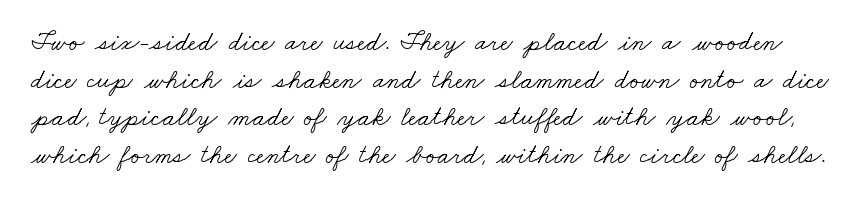
The image shows 27 px text type; set normal line spacing (1.39x), normal letter spacing, not underlined.
